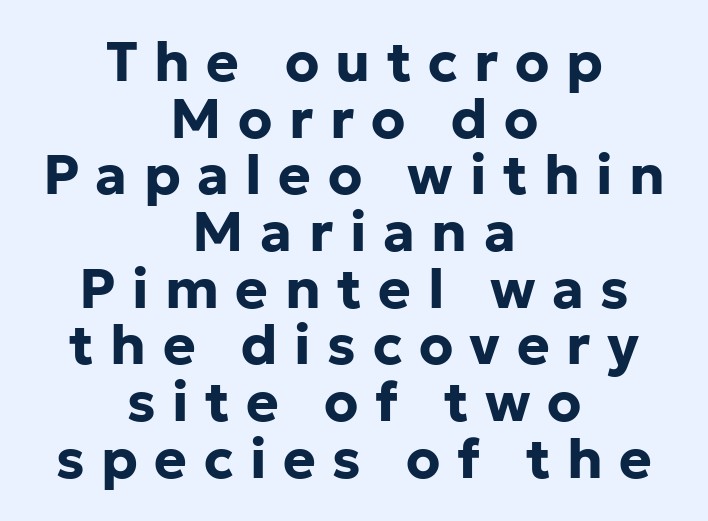
Q: Is the text bold? A: Yes.
Q: Is the text italic (slanted)? A: No, it is upright.
Q: Is the typeface a serif or a sans-serif typeface? A: Sans-serif.
Q: Is the text underlined? A: No.
Q: How is the paragraph aligned? A: Centered.
Q: Is the spacing between letters normal or unusually wide? A: Unusually wide.
Q: Is the spacing between lines tight, normal or loose? A: Tight.
Q: Width (condensed, normal, or wide)? A: Normal.
Q: Stroke contrast? A: Low.
Q: x-height? A: Medium.
Q: Monospaced? A: No.
